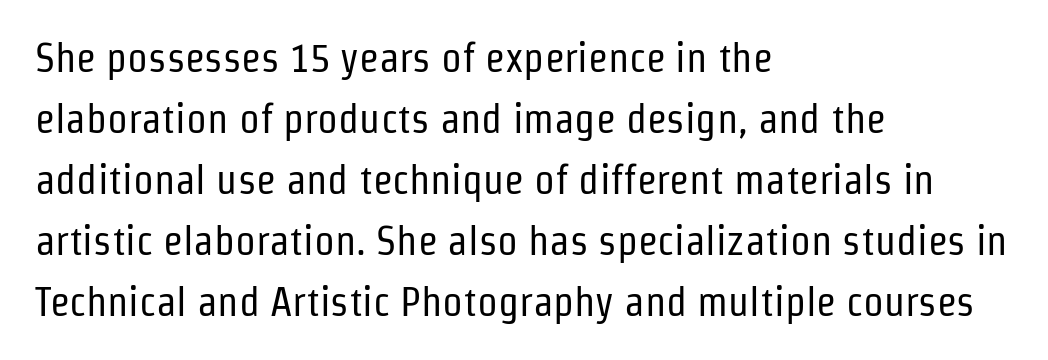
The image shows 41 px regular-weight, condensed sans-serif type, upright; set left-aligned, normal line spacing (1.49x), normal letter spacing, not underlined; low stroke contrast and a medium x-height.
